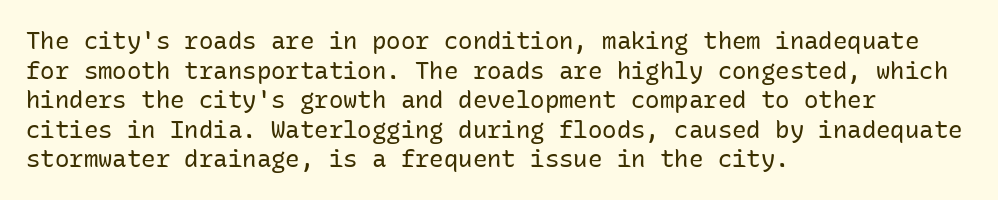
{"italic": "no", "bold": "no", "underline": "no", "align": "left", "line_spacing_ratio": 1.23, "letter_spacing": "normal", "letter_spacing_em": 0.0, "glyph_px": 24}
